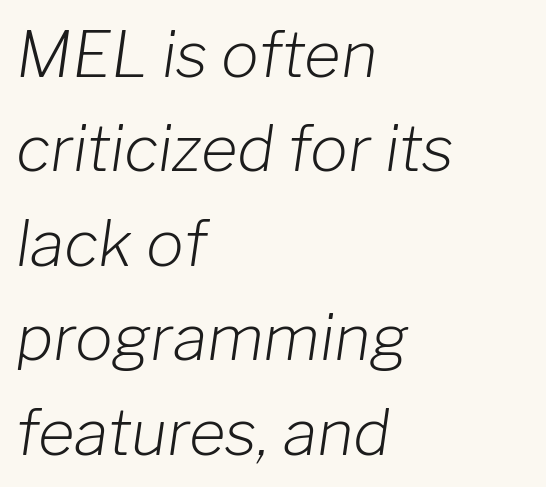
The image shows 63 px light type, italic (leaning right); set left-aligned, normal line spacing (1.5x), normal letter spacing, not underlined; low stroke contrast and a medium x-height.
